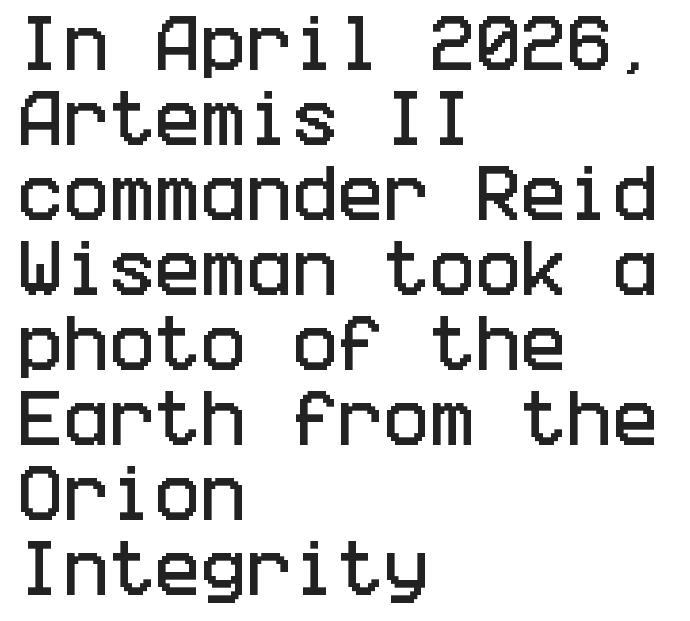
Q: Is the text italic (slanted)? A: No, it is upright.
Q: Is the typeface a serif or a sans-serif typeface? A: Sans-serif.
Q: Is the text underlined? A: No.
Q: How is the paragraph aligned? A: Left-aligned.
Q: Is the spacing between letters normal or unusually wide? A: Normal.
Q: Width (condensed, normal, or wide)? A: Condensed.
Q: Stroke contrast? A: Low.
Q: x-height? A: Large.
